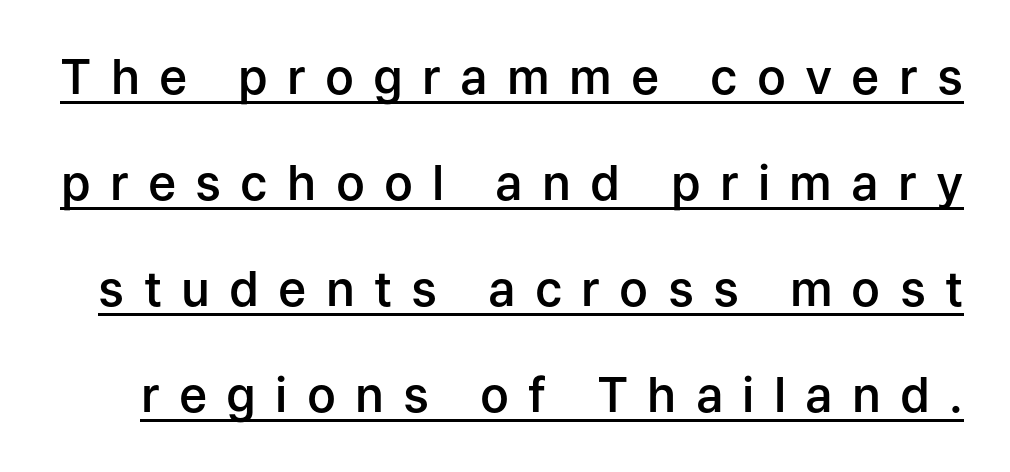
{"serif": "no", "italic": "no", "bold": "semi", "weight": "semibold", "width": "normal", "stroke_contrast": "low", "x_height": "medium", "monospaced": "no", "underline": "yes", "line_spacing": "loose", "line_spacing_ratio": 2.21, "letter_spacing": "wide", "letter_spacing_em": 0.4, "glyph_px": 48}
